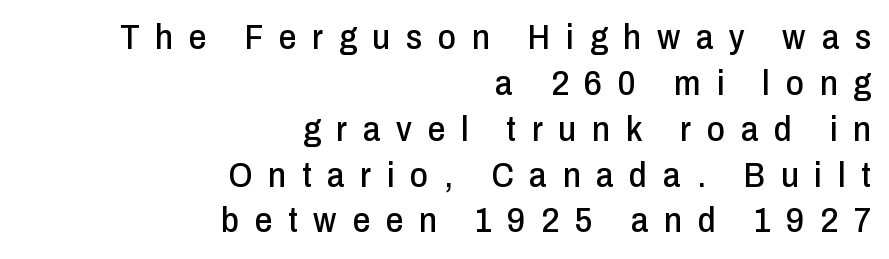
{"serif": "no", "italic": "no", "width": "condensed", "stroke_contrast": "low", "x_height": "medium", "monospaced": "no", "underline": "no", "align": "right", "line_spacing": "normal", "line_spacing_ratio": 1.31, "letter_spacing": "wide", "letter_spacing_em": 0.45, "glyph_px": 35}
